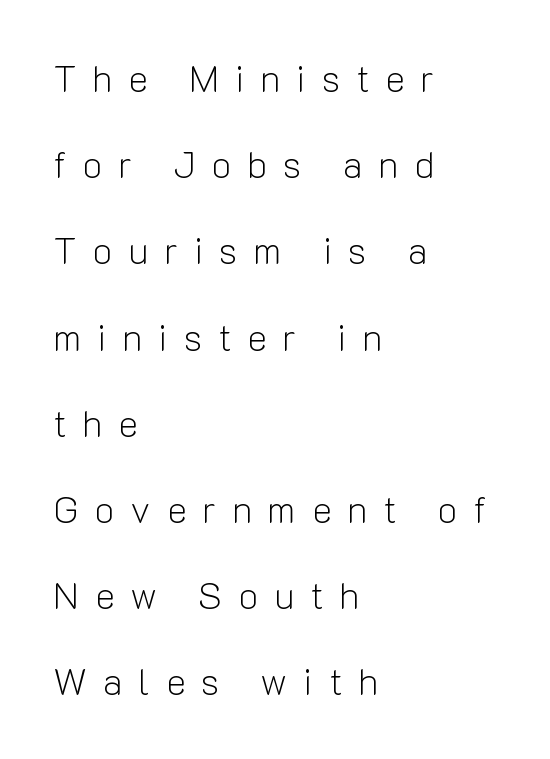
Vertically, the passage feels expansive, rows floating well apart. Note the varied advance widths — an 'i' is clearly narrower than an 'm'. Look at the bottom of the vertical strokes: they stop flat, with no serifs. Rendered with straight, roman letterforms. Words appear elongated and porous because spacing is wide. Descenders hang freely into open space.
